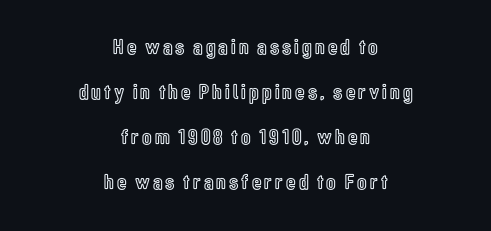
Underline: absent. The block of text is sparse from top to bottom, with ample space between rows. The specimen reads as upright at a glance. Teacher's note: observe the equal gaps on both sides — that is centered alignment.
